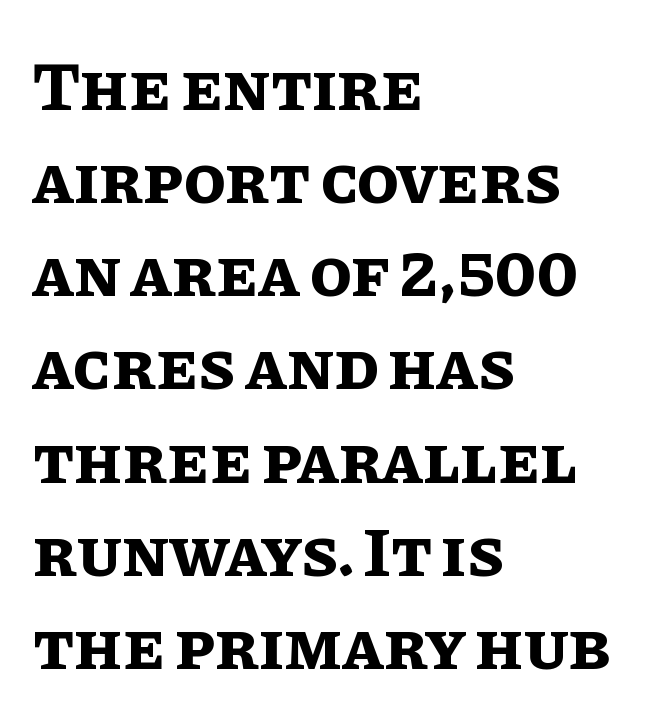
Q: Is the text bold? A: Yes.
Q: Is the text italic (slanted)? A: No, it is upright.
Q: Is the text underlined? A: No.
Q: How is the paragraph aligned? A: Left-aligned.
Q: Is the spacing between letters normal or unusually wide? A: Normal.
Q: Is the spacing between lines tight, normal or loose? A: Normal.
Q: Width (condensed, normal, or wide)? A: Normal.
Q: Stroke contrast? A: Low.
Q: x-height? A: Large.
Q: Monospaced? A: No.
